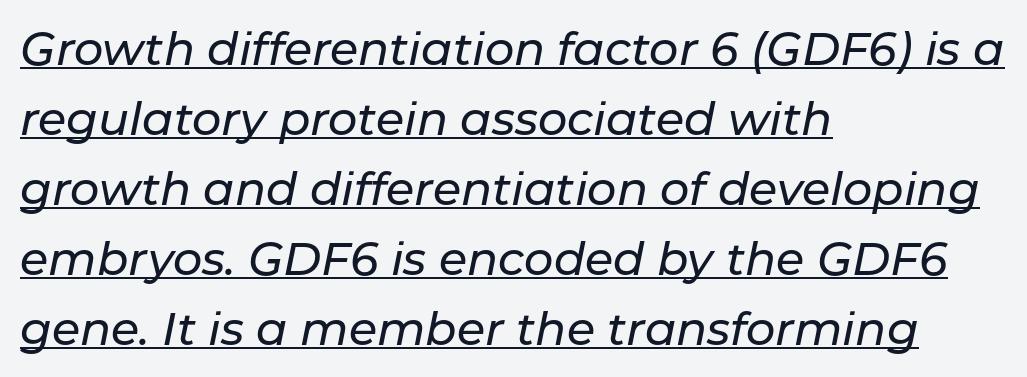
{"italic": "yes", "lean": "right", "slant_degrees": 11, "width": "normal", "stroke_contrast": "low", "x_height": "medium", "monospaced": "no", "underline": "yes", "align": "left", "line_spacing": "normal", "line_spacing_ratio": 1.52, "letter_spacing": "normal", "letter_spacing_em": 0.0, "glyph_px": 46}
